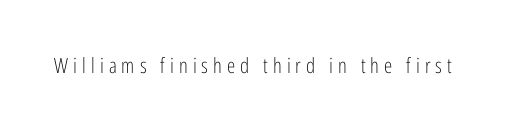
{"italic": "no", "bold": "no", "underline": "no", "letter_spacing": "wide", "letter_spacing_em": 0.24, "glyph_px": 21}
